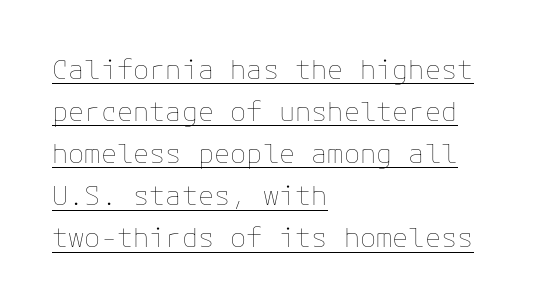
Q: Is the text bold? A: No.
Q: Is the text italic (slanted)? A: No, it is upright.
Q: Is the text underlined? A: Yes.
Q: How is the paragraph aligned? A: Left-aligned.
Q: Is the spacing between letters normal or unusually wide? A: Normal.
Q: Is the spacing between lines tight, normal or loose? A: Normal.
